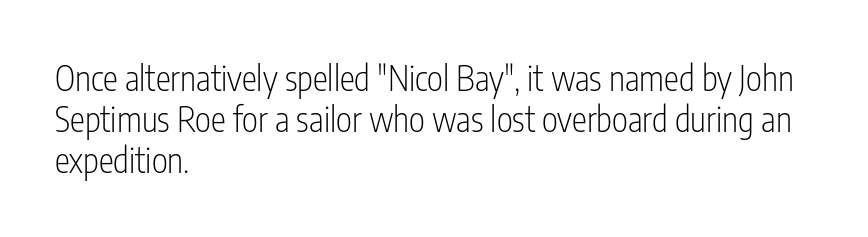
The image shows 34 px light, condensed sans-serif type, upright; set left-aligned, line spacing 1.21x, normal letter spacing, not underlined; low stroke contrast and a medium x-height.
